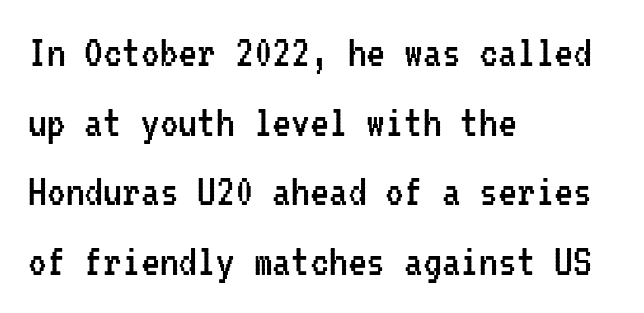
The image shows 47 px regular-weight, condensed sans-serif type, upright, monospaced; set left-aligned, normal line spacing (1.48x), normal letter spacing, not underlined; low stroke contrast and a medium x-height.
